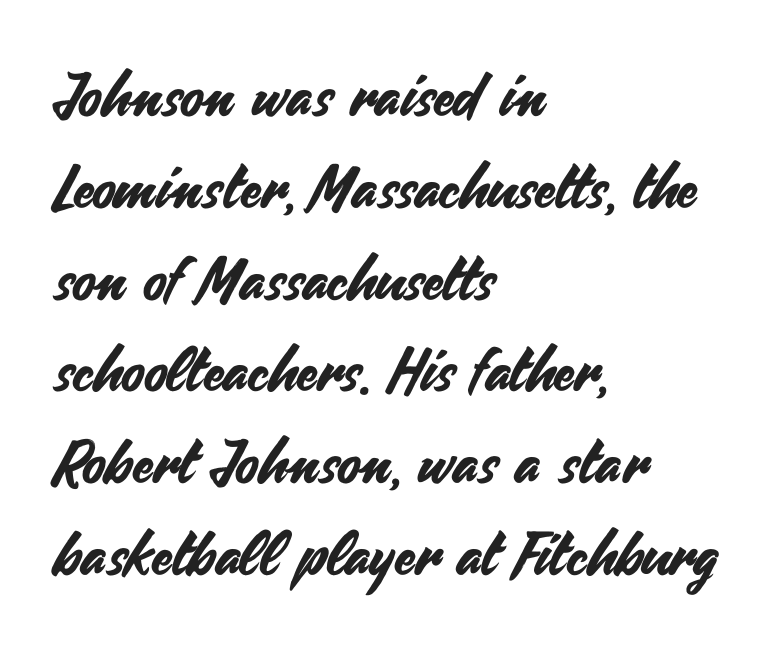
{"serif": "no", "width": "normal", "stroke_contrast": "medium", "x_height": "small", "monospaced": "no", "underline": "no", "align": "left", "line_spacing": "normal", "line_spacing_ratio": 1.53, "letter_spacing": "normal", "letter_spacing_em": 0.0, "glyph_px": 60}
